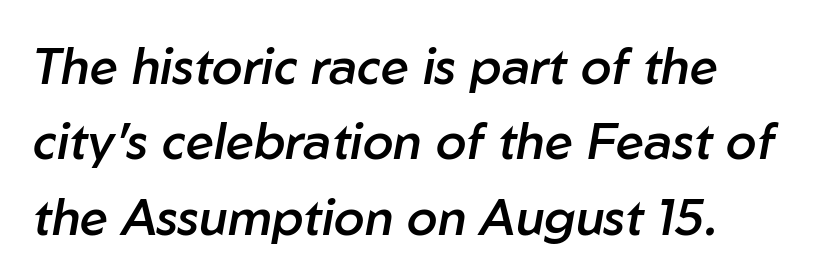
{"italic": "yes", "lean": "right", "slant_degrees": 10, "bold": "semi", "weight": "semibold", "width": "normal", "stroke_contrast": "low", "x_height": "medium", "monospaced": "no", "underline": "no", "align": "left", "line_spacing": "normal", "line_spacing_ratio": 1.51, "letter_spacing": "normal", "letter_spacing_em": 0.0, "glyph_px": 50}
